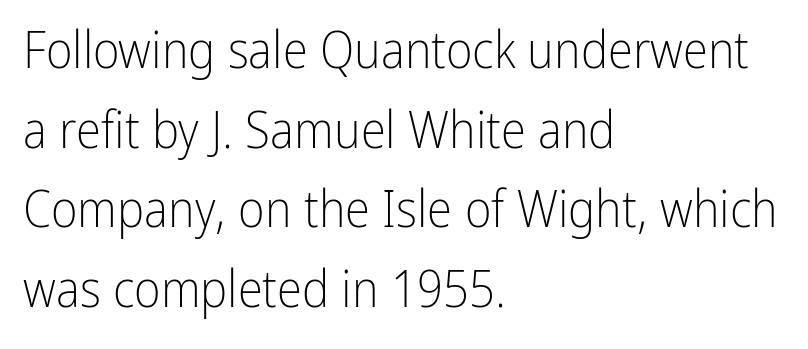
The image shows 51 px light, condensed sans-serif type, upright; set left-aligned, normal line spacing (1.56x), normal letter spacing, not underlined; low stroke contrast and a medium x-height.
